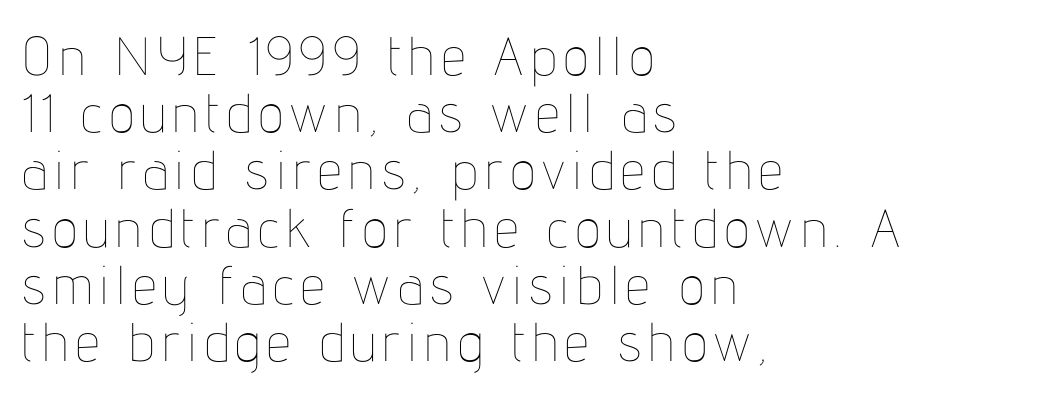
Very little white space separates one row of letters from the next. Compared with a typical body face, this is equally light or lighter still. Notice how the passage keeps a crisp vertical edge on the left only. The face used here is proportionally spaced, like ordinary book or web type.
